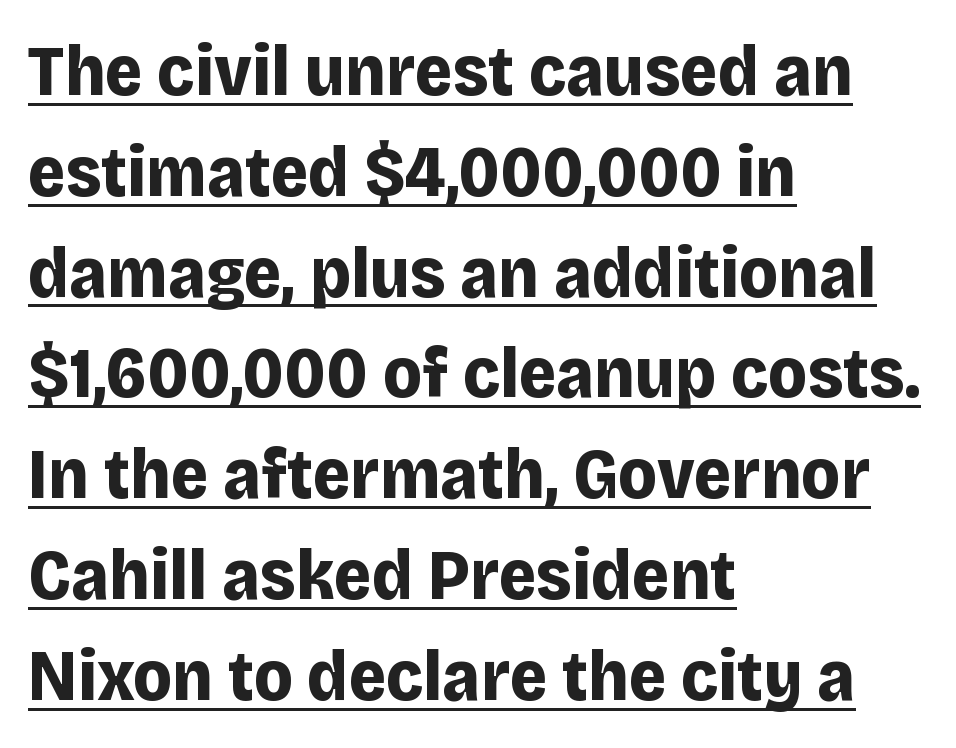
{"serif": "no", "italic": "no", "bold": "yes", "weight": "bold", "width": "normal", "stroke_contrast": "low", "x_height": "large", "monospaced": "no", "underline": "yes", "align": "left", "line_spacing": "normal", "line_spacing_ratio": 1.4, "letter_spacing": "normal", "letter_spacing_em": 0.0, "glyph_px": 72}
